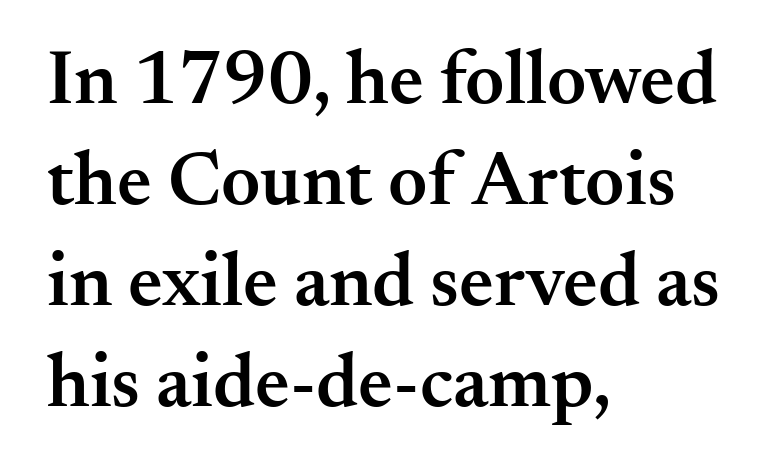
{"serif": "yes", "italic": "no", "bold": "semi", "weight": "semibold", "width": "normal", "stroke_contrast": "medium", "x_height": "small", "monospaced": "no", "underline": "no", "align": "left", "line_spacing": "normal", "line_spacing_ratio": 1.33, "letter_spacing": "normal", "letter_spacing_em": 0.0, "glyph_px": 76}
